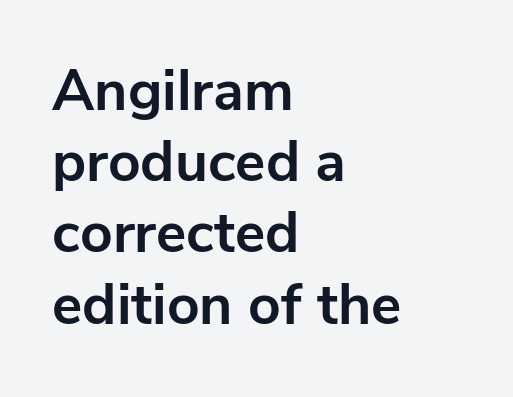
The setting favours the left margin, as ordinary paragraphs usually do. The type family on display is of the sans-serif kind. Whoever set this chose a conventional vertical rhythm. Honestly, the letter spacing is just normal — you wouldn't notice it. Any mark beneath the type? The region is blank. Nope, not italic — everything's standing straight.
